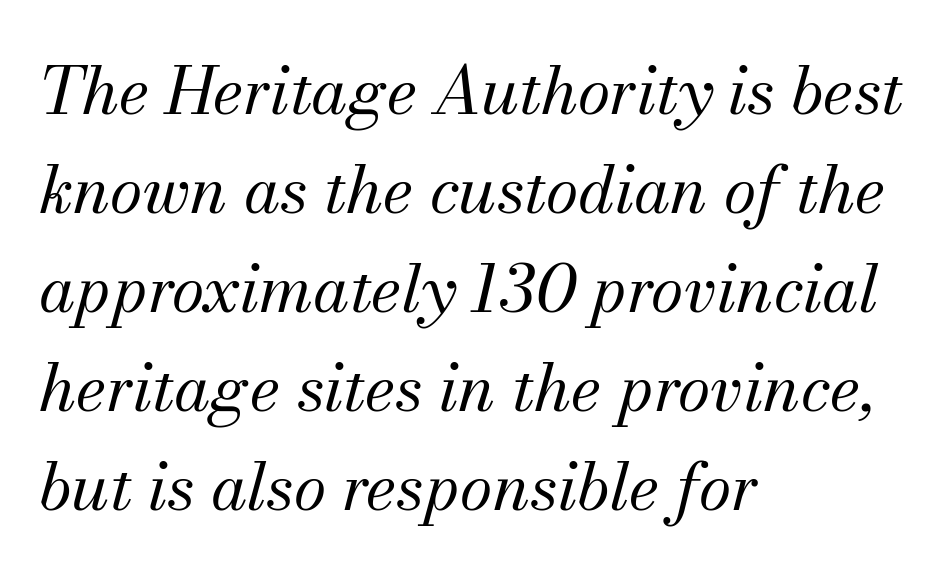
The image shows 66 px regular-weight serif type, italic (leaning right); set left-aligned, normal line spacing (1.5x), normal letter spacing, not underlined; medium stroke contrast and a small x-height.
